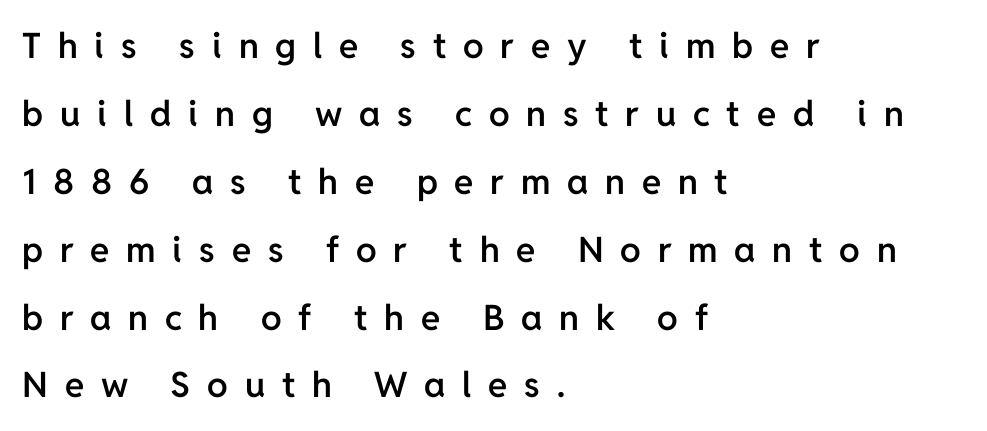
{"serif": "no", "italic": "no", "bold": "semi", "weight": "semibold", "width": "normal", "stroke_contrast": "low", "x_height": "medium", "monospaced": "no", "underline": "no", "align": "left", "line_spacing": "loose", "line_spacing_ratio": 1.94, "letter_spacing": "wide", "letter_spacing_em": 0.48, "glyph_px": 35}
